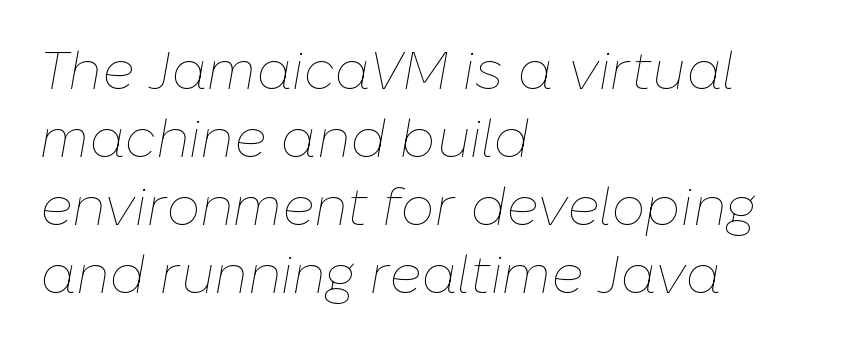
Here the designer chose a conventional face with non-uniform glyph widths. The rendering applies a slant to the glyphs. Horizontal alignment here is leftward, the default for most running prose. These lines sit exactly where default settings would place them.
